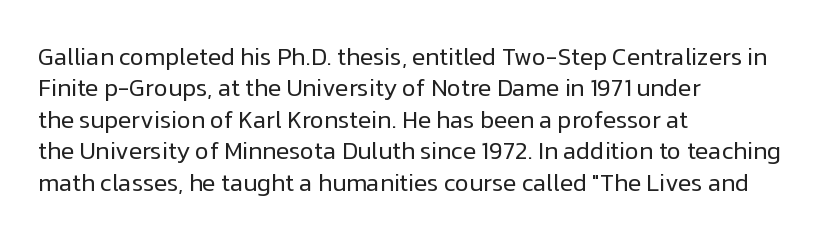
Q: Is the text bold? A: No.
Q: Is the text italic (slanted)? A: No, it is upright.
Q: Is the text underlined? A: No.
Q: How is the paragraph aligned? A: Left-aligned.
Q: Is the spacing between letters normal or unusually wide? A: Normal.
Q: Is the spacing between lines tight, normal or loose? A: Normal.
